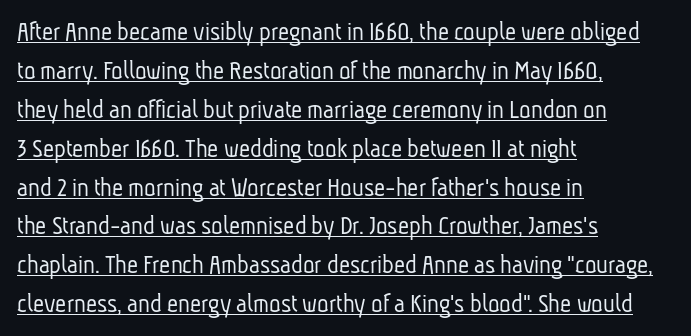
Q: Is the text bold? A: No.
Q: Is the text underlined? A: Yes.
Q: How is the paragraph aligned? A: Left-aligned.
Q: Is the spacing between letters normal or unusually wide? A: Normal.
Q: Is the spacing between lines tight, normal or loose? A: Normal.
